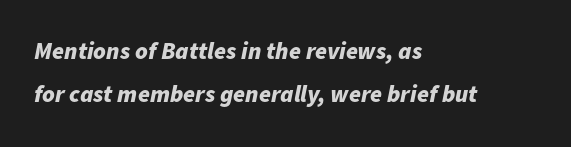
Q: Is the text bold? A: Yes.
Q: Is the text italic (slanted)? A: Yes, it leans right by about 11 degrees.
Q: Is the text underlined? A: No.
Q: How is the paragraph aligned? A: Left-aligned.
Q: Is the spacing between letters normal or unusually wide? A: Normal.
